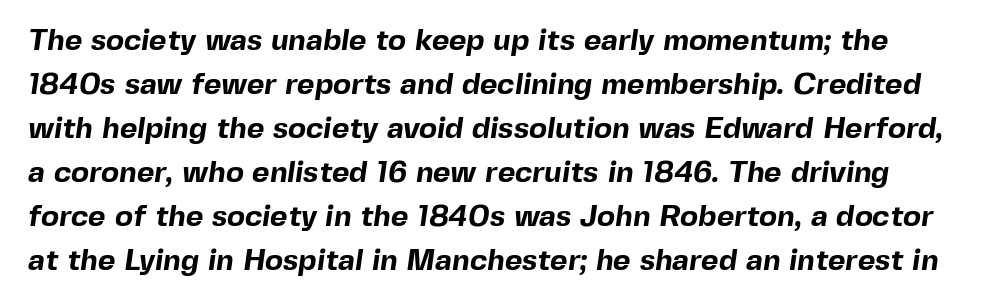
The image shows 30 px bold sans-serif type; set normal line spacing (1.47x), normal letter spacing, not underlined; a medium x-height.
